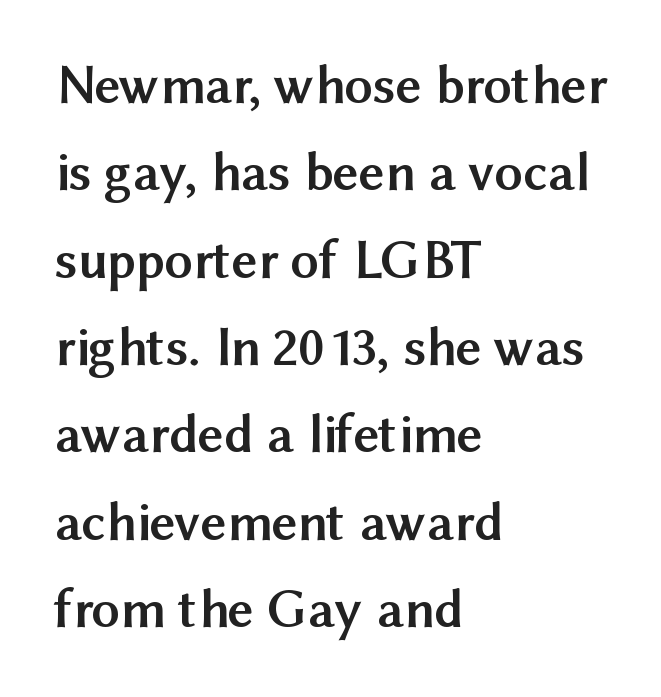
Typographic density is high because the face is bold. Horizontal alignment here is leftward, the default for most running prose. Summary of vertical rhythm: regular, with standard interline spacing. Serif or sans? Sans — the stroke terminals are bare.
